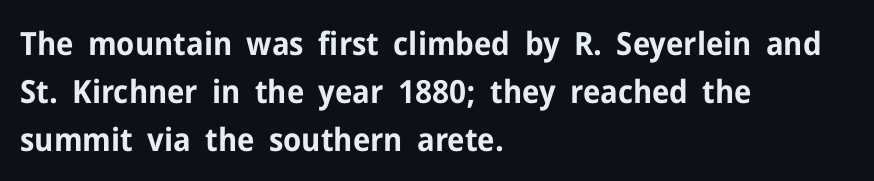
{"serif": "no", "italic": "no", "bold": "yes", "weight": "bold", "width": "normal", "stroke_contrast": "low", "x_height": "medium", "monospaced": "no", "underline": "no", "align": "left", "line_spacing": "normal", "line_spacing_ratio": 1.5, "letter_spacing": "normal", "letter_spacing_em": 0.0, "glyph_px": 32}
